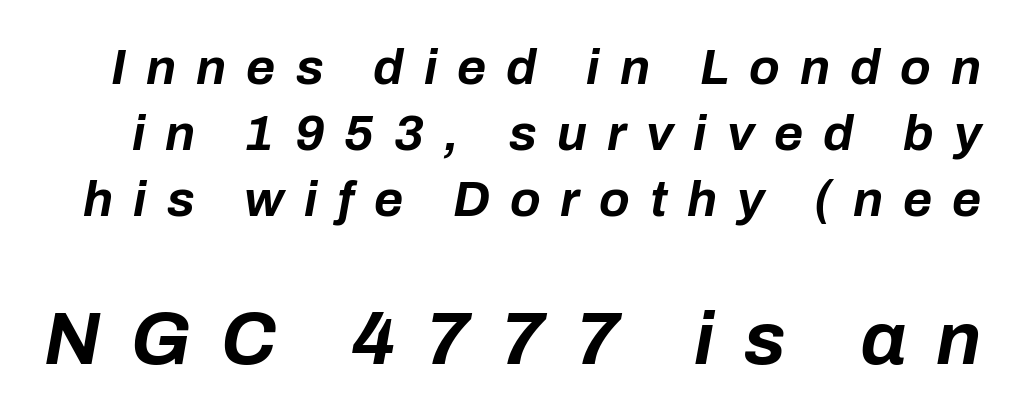
Q: Is the text bold? A: Yes.
Q: Is the text italic (slanted)? A: Yes, it leans right by about 10 degrees.
Q: Is the text underlined? A: No.
Q: Is the spacing between letters normal or unusually wide? A: Unusually wide.
Q: Is the spacing between lines tight, normal or loose? A: Normal.
Q: Which block of text is set in a larger size, the first (top) or the second (bottom)? A: The second (bottom) one.
Q: Width (condensed, normal, or wide)? A: Normal.
Q: Stroke contrast? A: Low.
Q: x-height? A: Medium.
Q: Monospaced? A: No.
